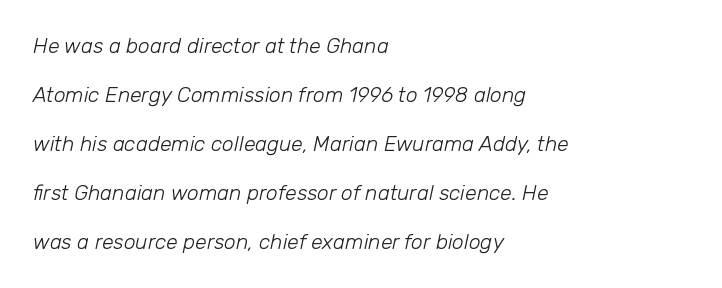
Does the leading feel generous? Absolutely, it's lavish. These lines keep a tight, regular rhythm from letter to letter. The strokes carry an ordinary text weight at most. Letters rest on an invisible, unmarked baseline.
